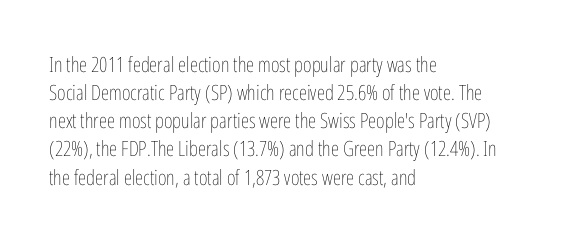
Visually the block forms a straight wall on the left and a jagged coastline on the right. Style check: upright. Bold? No — there's no thickening of the strokes. Notice how descenders clear the ascenders below comfortably — that's standard leading. Each word holds together tightly as a unit, with standard inter-letter gaps.
